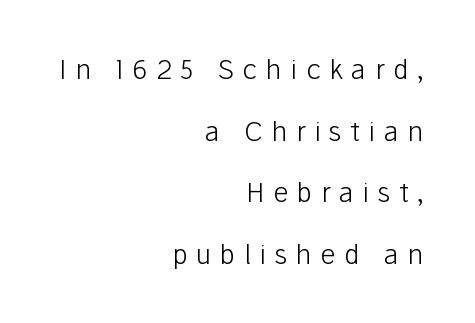
Q: Is the text bold? A: No.
Q: Is the text italic (slanted)? A: No, it is upright.
Q: Is the text underlined? A: No.
Q: How is the paragraph aligned? A: Right-aligned.
Q: Is the spacing between letters normal or unusually wide? A: Unusually wide.
Q: Is the spacing between lines tight, normal or loose? A: Loose.
